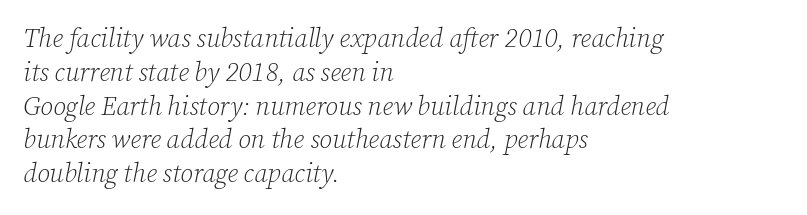
{"italic": "yes", "lean": "right", "slant_degrees": 12, "bold": "no", "underline": "no", "align": "left", "line_spacing": "normal", "line_spacing_ratio": 1.3, "letter_spacing": "normal", "letter_spacing_em": 0.0, "glyph_px": 26}
